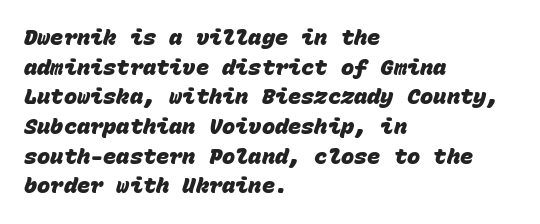
The typesetting leans heavy: a genuine bold. Leading: standard. The ragged edge is on the right, which tells us the setting is flush left. Spacing between characters is what you'd get straight out of the box. The passage shown is not underscored anywhere.
